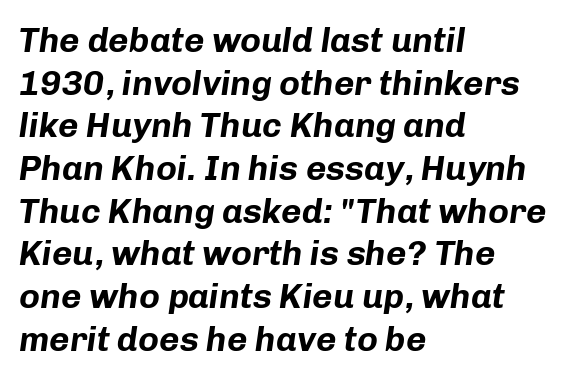
{"italic": "yes", "lean": "right", "slant_degrees": 8, "bold": "yes", "weight": "bold", "width": "normal", "stroke_contrast": "low", "x_height": "medium", "monospaced": "no", "underline": "no", "align": "left", "line_spacing_ratio": 1.22, "letter_spacing": "normal", "letter_spacing_em": 0.0, "glyph_px": 35}
